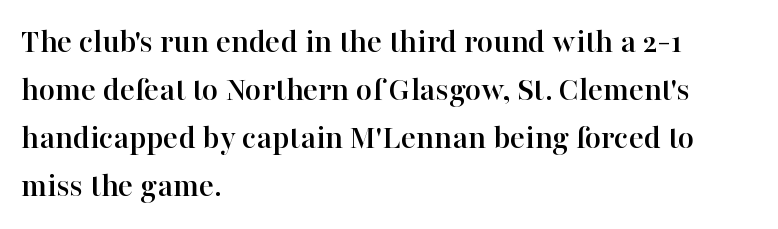
The typesetter chose a ragged-right arrangement here. Classification — serif. The space between consecutive lines is moderate. Nobody drew a line under any word here. Honestly, the letter spacing is just normal — you wouldn't notice it. Here the designer chose a conventional face with non-uniform glyph widths.
